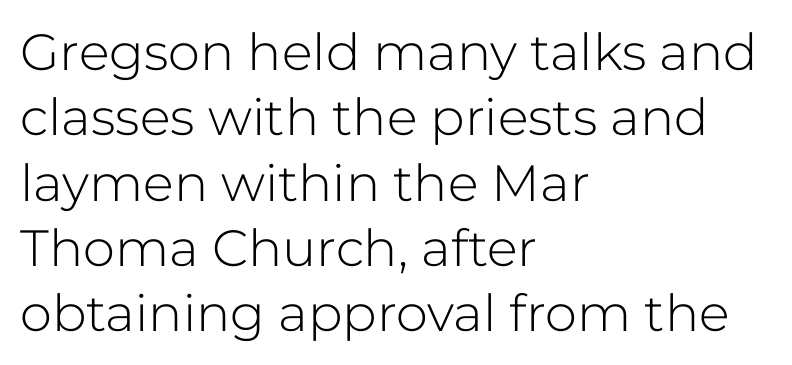
You could not count columns in this text — the font is proportionally spaced. A bare baseline throughout the passage. Think standard paragraph weight, or any step lighter than that. Tracking here is standard; glyphs follow each other at the usual distance. Rows of type keep a routine distance in the vertical direction.
